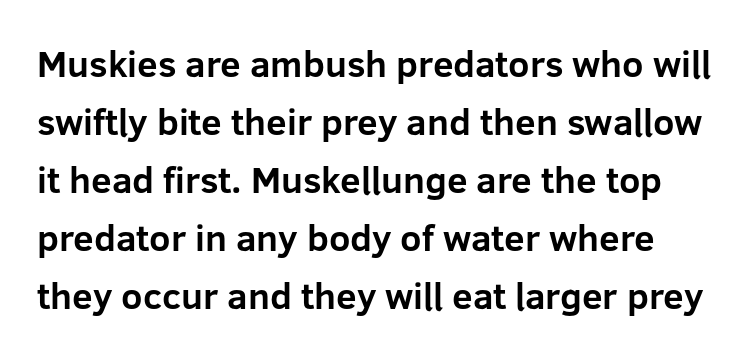
{"serif": "no", "italic": "no", "bold": "yes", "weight": "bold", "width": "normal", "stroke_contrast": "low", "x_height": "medium", "monospaced": "no", "underline": "no", "line_spacing": "normal", "line_spacing_ratio": 1.57, "letter_spacing": "normal", "letter_spacing_em": 0.0, "glyph_px": 37}
